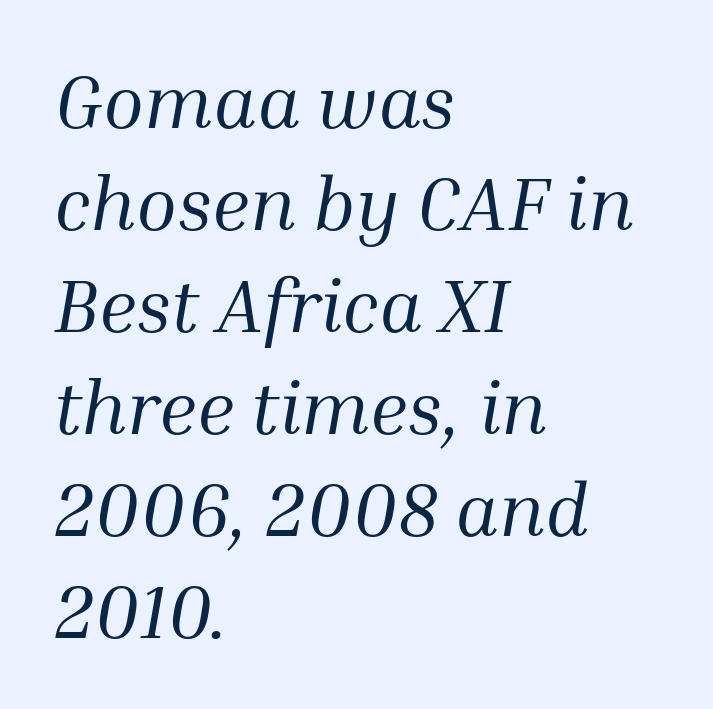
{"serif": "yes", "italic": "yes", "lean": "right", "slant_degrees": 10, "bold": "no", "weight": "regular", "width": "normal", "stroke_contrast": "medium", "x_height": "medium", "monospaced": "no", "underline": "no", "align": "left", "line_spacing": "normal", "line_spacing_ratio": 1.36, "letter_spacing": "normal", "letter_spacing_em": 0.0, "glyph_px": 75}
